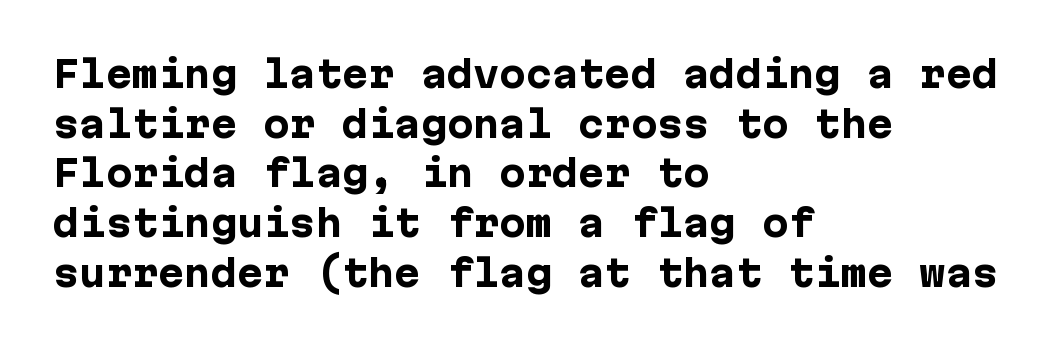
{"serif": "no", "italic": "no", "bold": "yes", "weight": "heavy", "width": "normal", "stroke_contrast": "low", "x_height": "medium", "underline": "no", "align": "left", "line_spacing": "normal", "line_spacing_ratio": 1.42, "letter_spacing": "normal", "letter_spacing_em": 0.0, "glyph_px": 35}
